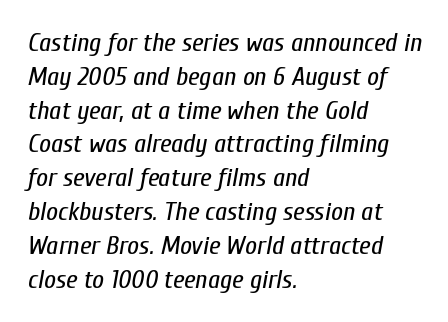
Q: Is the text bold? A: No.
Q: Is the text italic (slanted)? A: Yes, it leans right by about 10 degrees.
Q: Is the text underlined? A: No.
Q: How is the paragraph aligned? A: Left-aligned.
Q: Is the spacing between letters normal or unusually wide? A: Normal.
Q: Is the spacing between lines tight, normal or loose? A: Normal.
